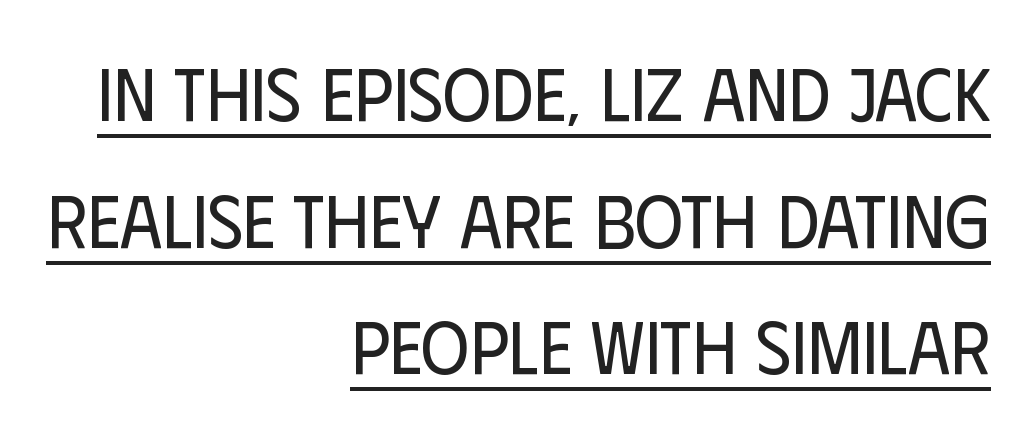
{"serif": "no", "italic": "no", "bold": "no", "weight": "regular", "width": "condensed", "stroke_contrast": "low", "x_height": "large", "monospaced": "no", "underline": "yes", "align": "right", "line_spacing_ratio": 1.71, "letter_spacing": "normal", "letter_spacing_em": 0.0, "glyph_px": 74}
